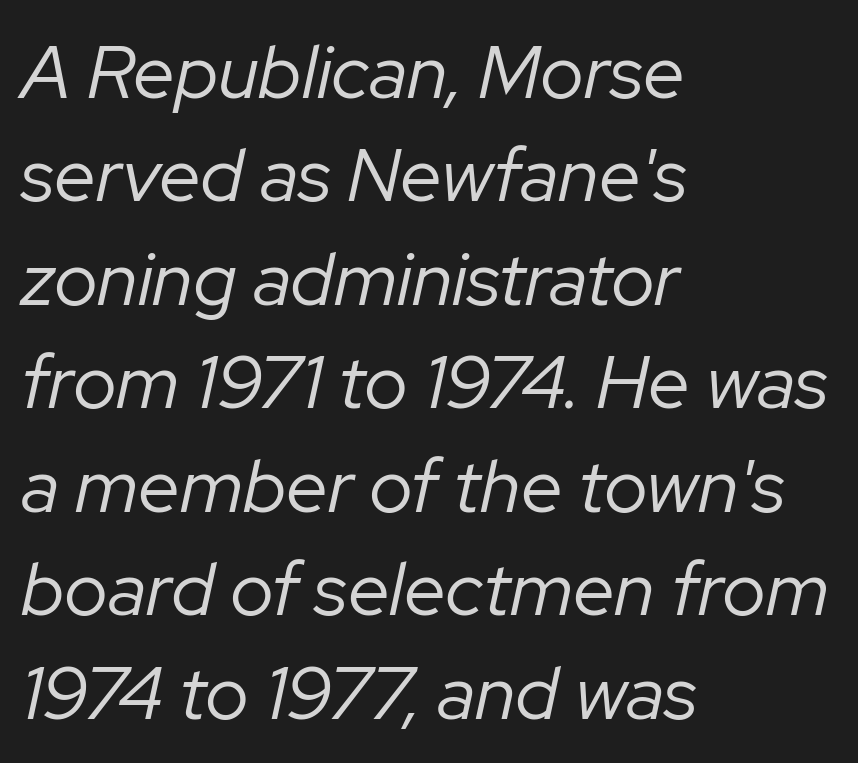
Q: Is the text bold? A: No.
Q: Is the text italic (slanted)? A: Yes, it leans right by about 12 degrees.
Q: Is the text underlined? A: No.
Q: How is the paragraph aligned? A: Left-aligned.
Q: Is the spacing between letters normal or unusually wide? A: Normal.
Q: Is the spacing between lines tight, normal or loose? A: Normal.
Q: Width (condensed, normal, or wide)? A: Normal.
Q: Stroke contrast? A: Low.
Q: x-height? A: Medium.
Q: Monospaced? A: No.
